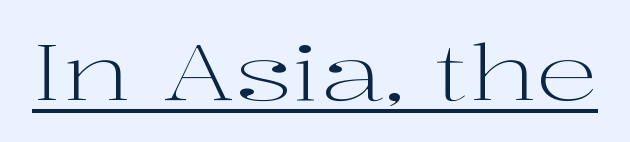
A rule runs beneath these lines of type. This is not heavy type; no bold has been used. Old-style or modern, the face here clearly has serifs. Tracking here is standard; glyphs follow each other at the usual distance. The passage shown is typed in a proportional face where columns would drift. Nope, not italic — everything's standing straight.
